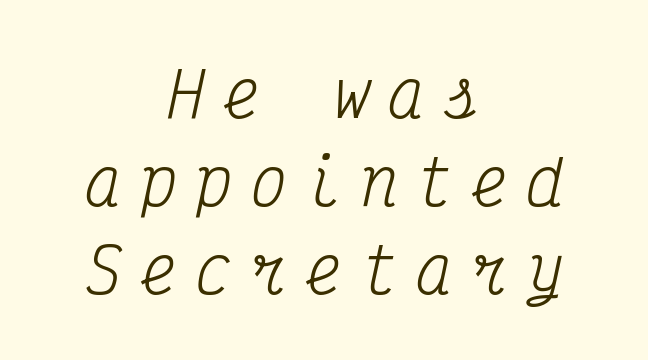
Q: Is the text bold? A: No.
Q: Is the text italic (slanted)? A: Yes, it leans right by about 12 degrees.
Q: Is the typeface a serif or a sans-serif typeface? A: Serif.
Q: Is the text underlined? A: No.
Q: How is the paragraph aligned? A: Centered.
Q: Is the spacing between letters normal or unusually wide? A: Unusually wide.
Q: Is the spacing between lines tight, normal or loose? A: Normal.
Q: Width (condensed, normal, or wide)? A: Condensed.
Q: Stroke contrast? A: Medium.
Q: x-height? A: Medium.
Q: Monospaced? A: Yes.
